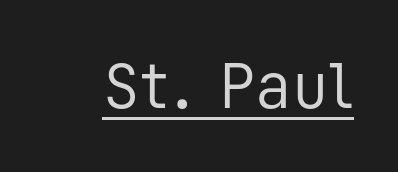
This is sans-serif lettering, the kind often seen on screens and signage. A light-to-regular cut is what we see here. Each letter, wide or thin by design, is forced into the same width here. A typesetter would call this zero additional tracking. Students, observe the line beneath the letters — that is underlining. It's the straight-up-and-down kind of type.
